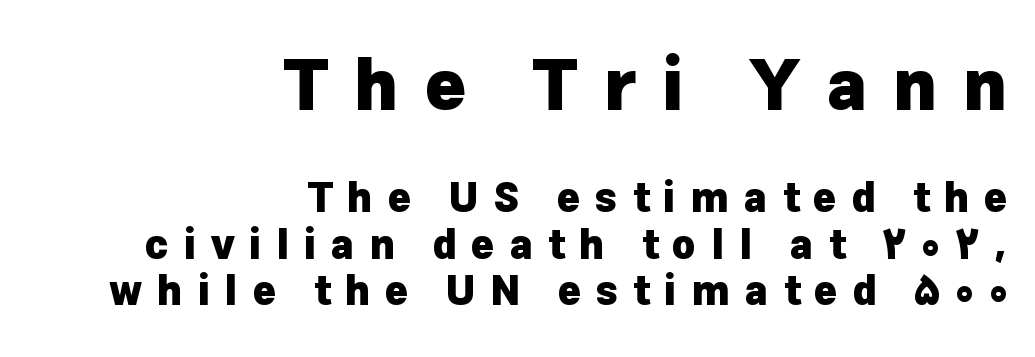
The image shows 70 px heavy sans-serif type, upright; set right-aligned, line spacing 1.17x, unusually wide letter spacing (+0.37 em), not underlined; the first (top) block is 1.75x larger; low stroke contrast and a medium x-height.
